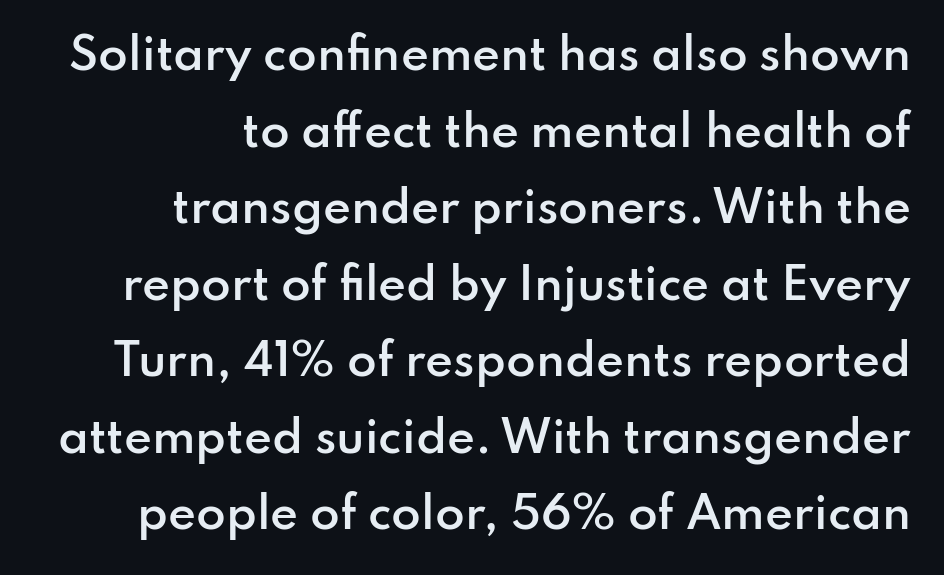
{"serif": "no", "italic": "no", "bold": "semi", "weight": "semibold", "width": "normal", "stroke_contrast": "low", "x_height": "small", "monospaced": "no", "underline": "no", "align": "right", "line_spacing_ratio": 1.78, "letter_spacing": "normal", "letter_spacing_em": 0.0, "glyph_px": 43}
